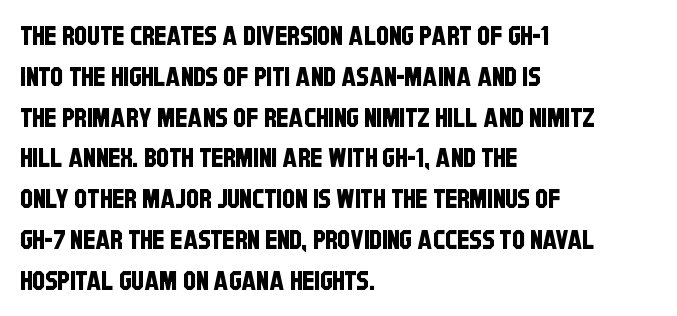
{"underline": "no", "align": "left", "line_spacing": "normal", "line_spacing_ratio": 1.57, "letter_spacing": "normal", "letter_spacing_em": 0.0, "glyph_px": 26}
